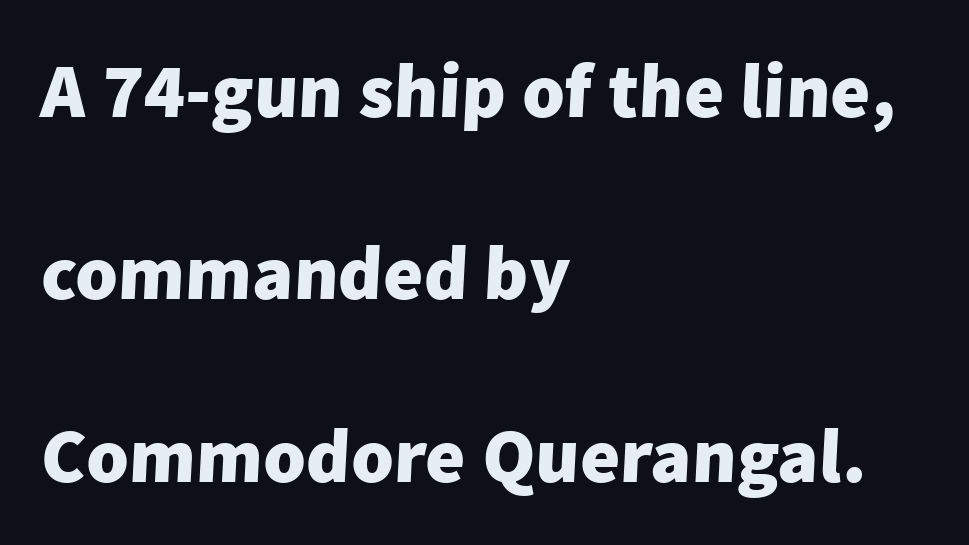
Q: Is the text bold? A: Yes.
Q: Is the typeface a serif or a sans-serif typeface? A: Sans-serif.
Q: Is the text underlined? A: No.
Q: How is the paragraph aligned? A: Left-aligned.
Q: Is the spacing between letters normal or unusually wide? A: Normal.
Q: Is the spacing between lines tight, normal or loose? A: Loose.
Q: Width (condensed, normal, or wide)? A: Normal.
Q: Stroke contrast? A: Low.
Q: x-height? A: Medium.
Q: Monospaced? A: No.
